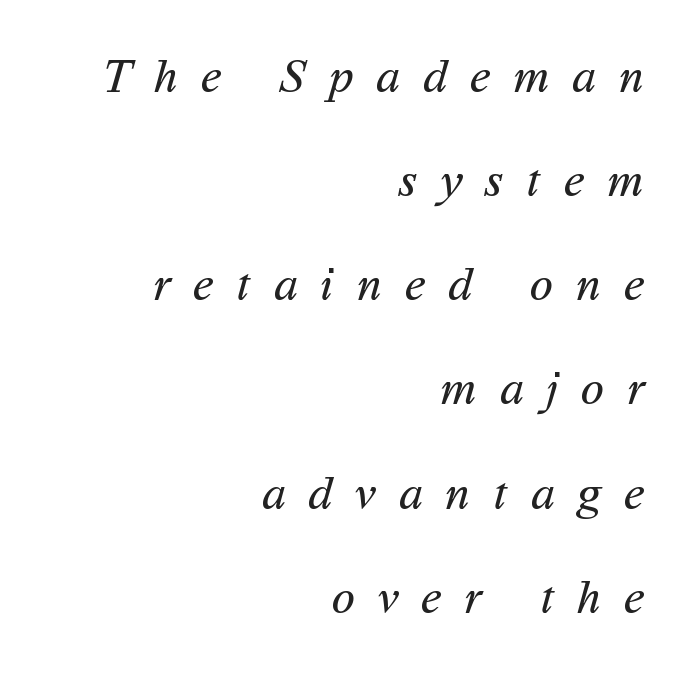
Serifs: no, the terminals of the letterforms are clean. The gap between lines stays unmarked. Short and long lines alike share a common ending point at right. A typesetter would call this heavily tracked-out type. Think standard paragraph weight, or any step lighter than that.
